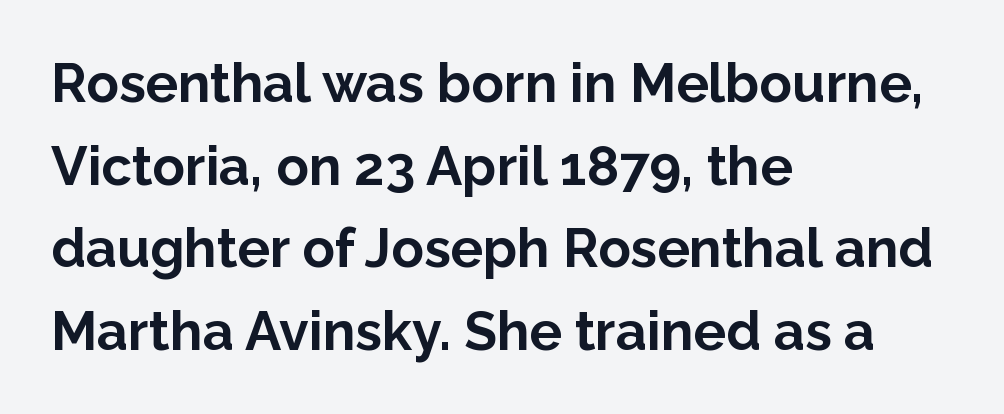
{"serif": "no", "italic": "no", "bold": "yes", "weight": "bold", "width": "normal", "stroke_contrast": "low", "x_height": "medium", "monospaced": "no", "underline": "no", "align": "left", "line_spacing": "normal", "line_spacing_ratio": 1.53, "letter_spacing": "normal", "letter_spacing_em": 0.0, "glyph_px": 54}
